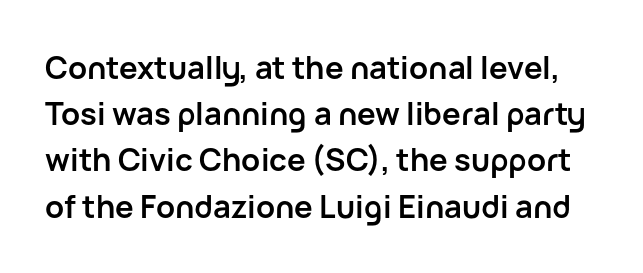
Font category for this specimen: sans-serif. Vertically, the passage feels balanced, rows spaced as you'd expect. You'd pick this weight for a headline — it's a proper bold. Look at the tracking — it's just the regular setting, nothing added. Proportional: the letters do not fall into vertical columns.
